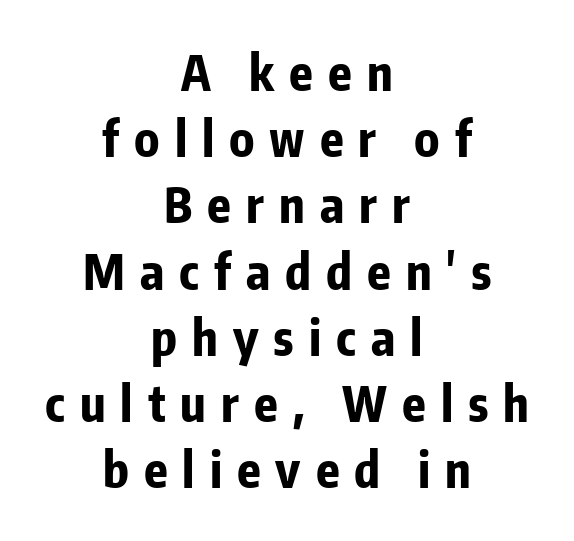
The image shows 48 px bold, condensed sans-serif type, upright; set centered, normal line spacing (1.38x), unusually wide letter spacing (+0.31 em), not underlined; low stroke contrast and a medium x-height.
